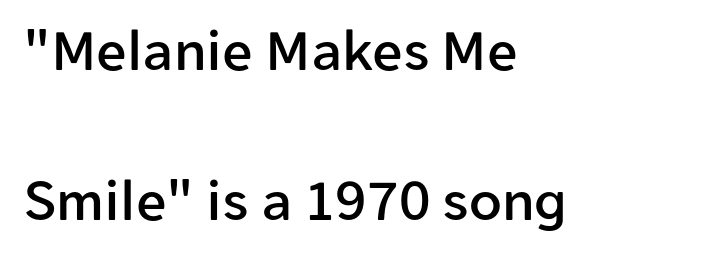
The image shows 60 px sans-serif type, upright; set left-aligned, loose line spacing (2.5x), normal letter spacing, not underlined; low stroke contrast and a medium x-height.
